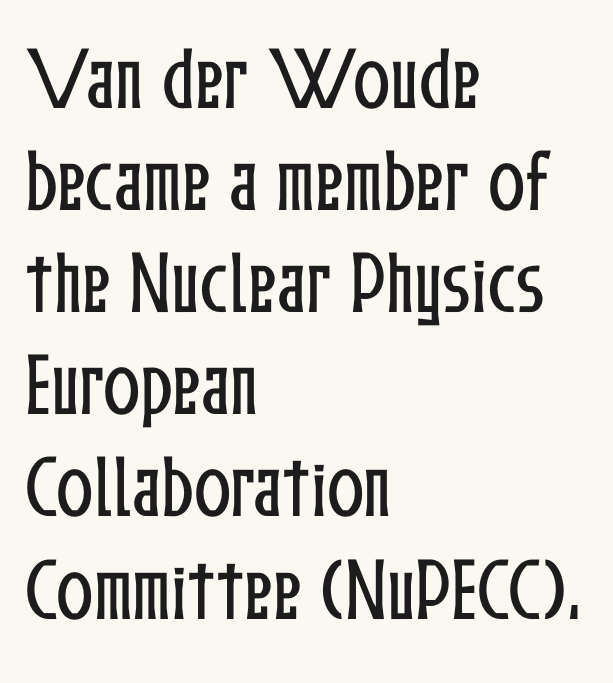
{"italic": "no", "width": "condensed", "stroke_contrast": "low", "x_height": "medium", "monospaced": "no", "underline": "no", "align": "left", "line_spacing": "normal", "line_spacing_ratio": 1.48, "letter_spacing": "normal", "letter_spacing_em": 0.0, "glyph_px": 69}
